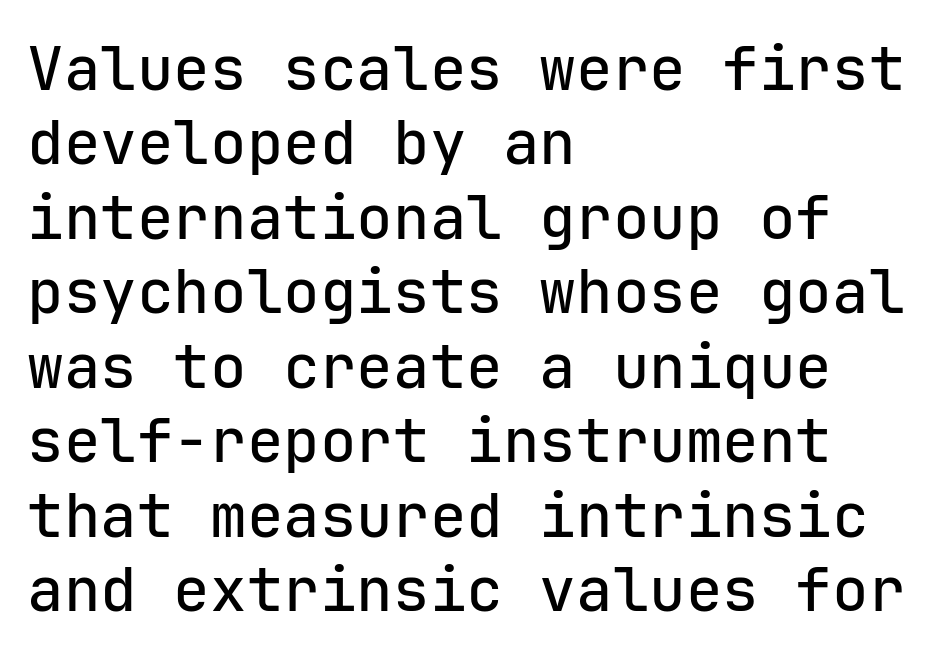
Q: Is the text italic (slanted)? A: No, it is upright.
Q: Is the typeface a serif or a sans-serif typeface? A: Sans-serif.
Q: Is the text underlined? A: No.
Q: How is the paragraph aligned? A: Left-aligned.
Q: Is the spacing between letters normal or unusually wide? A: Normal.
Q: Width (condensed, normal, or wide)? A: Normal.
Q: Stroke contrast? A: Low.
Q: x-height? A: Medium.
Q: Monospaced? A: Yes.
